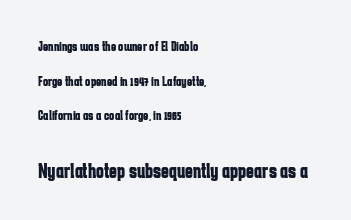
{"italic": "no", "bold": "yes", "underline": "no", "align": "left", "line_spacing": "loose", "line_spacing_ratio": 2.47, "letter_spacing": "normal", "letter_spacing_em": 0.0, "larger_block": "second", "size_ratio": 1.5, "glyph_px": 21}
